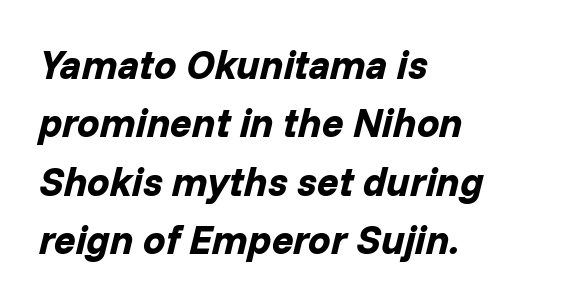
The image shows 40 px bold type, italic (leaning right); set left-aligned, normal line spacing (1.46x), normal letter spacing, not underlined; low stroke contrast and a medium x-height.
